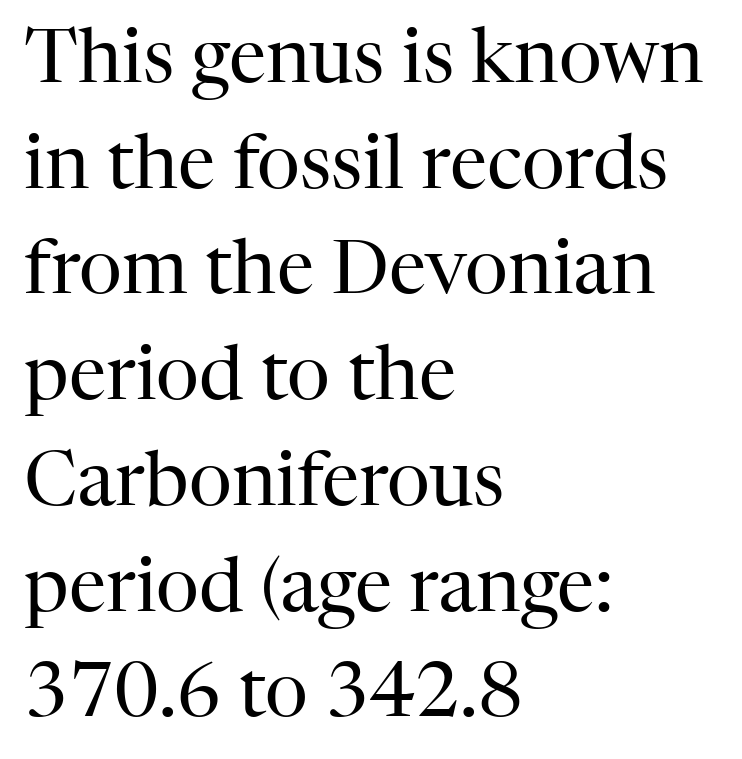
{"serif": "yes", "italic": "no", "bold": "no", "weight": "regular", "width": "normal", "stroke_contrast": "high", "x_height": "medium", "monospaced": "no", "underline": "no", "align": "left", "line_spacing": "normal", "line_spacing_ratio": 1.41, "letter_spacing": "normal", "letter_spacing_em": 0.0, "glyph_px": 75}
